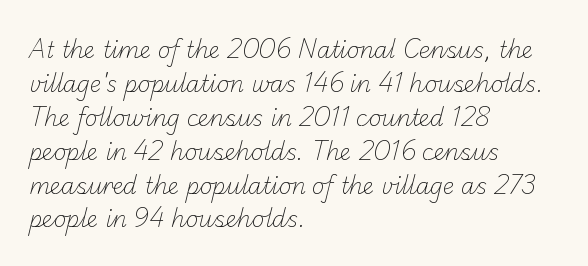
The image shows 22 px text type; set left-aligned, normal line spacing (1.54x), normal letter spacing, not underlined.
